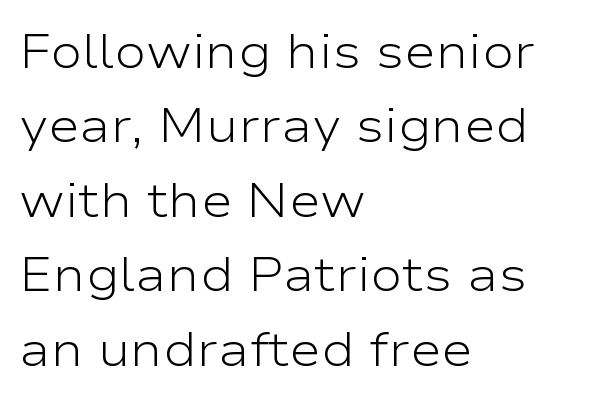
Q: Is the text bold? A: No.
Q: Is the text italic (slanted)? A: No, it is upright.
Q: Is the typeface a serif or a sans-serif typeface? A: Sans-serif.
Q: Is the text underlined? A: No.
Q: How is the paragraph aligned? A: Left-aligned.
Q: Is the spacing between letters normal or unusually wide? A: Normal.
Q: Is the spacing between lines tight, normal or loose? A: Normal.
Q: Width (condensed, normal, or wide)? A: Wide.
Q: Stroke contrast? A: Low.
Q: x-height? A: Medium.
Q: Monospaced? A: No.
